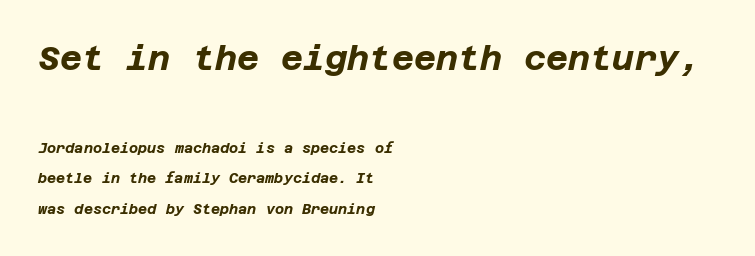
Q: Is the text bold? A: Yes.
Q: Is the text italic (slanted)? A: Yes, it leans right by about 12 degrees.
Q: Is the text underlined? A: No.
Q: How is the paragraph aligned? A: Left-aligned.
Q: Is the spacing between letters normal or unusually wide? A: Normal.
Q: Is the spacing between lines tight, normal or loose? A: Loose.
Q: Which block of text is set in a larger size, the first (top) or the second (bottom)? A: The first (top) one.
Q: Width (condensed, normal, or wide)? A: Normal.
Q: Stroke contrast? A: Low.
Q: x-height? A: Large.
